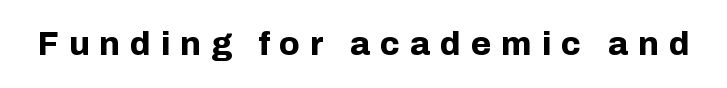
The image shows 33 px bold sans-serif type, upright; set unusually wide letter spacing (+0.3 em), not underlined; low stroke contrast and a medium x-height.
